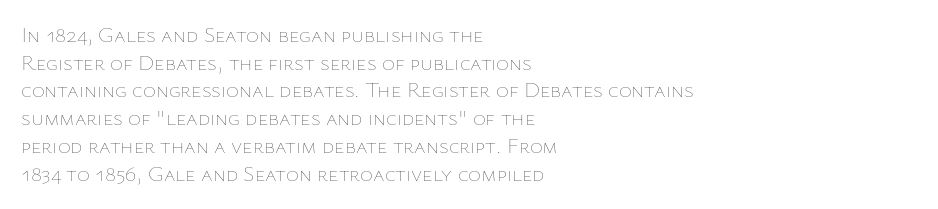
{"italic": "no", "bold": "no", "underline": "no", "align": "left", "line_spacing": "normal", "line_spacing_ratio": 1.26, "letter_spacing": "normal", "letter_spacing_em": 0.0, "glyph_px": 22}
